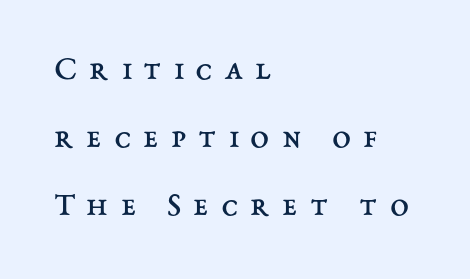
If you measured baseline to baseline, you'd find a long distance. The specimen reads as upright at a glance. Anything drawn beneath the words? Only blank space. Notice how the passage keeps a crisp vertical edge on the left only. Glyph-to-glyph distance is far greater than everyday printed text. A typesetter would call this proportional, since set widths differ per character.
